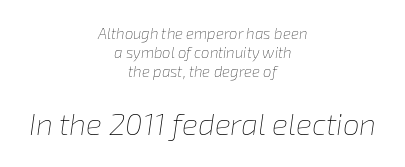
{"italic": "yes", "lean": "right", "slant_degrees": 8, "bold": "no", "weight": "thin", "width": "normal", "stroke_contrast": "low", "x_height": "medium", "monospaced": "no", "underline": "no", "align": "center", "line_spacing": "normal", "line_spacing_ratio": 1.27, "letter_spacing": "normal", "letter_spacing_em": 0.0, "larger_block": "second", "size_ratio": 2.0, "glyph_px": 30}
